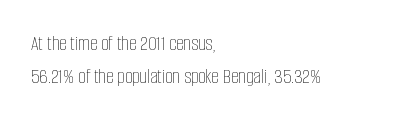
Q: Is the text bold? A: No.
Q: Is the text italic (slanted)? A: No, it is upright.
Q: Is the text underlined? A: No.
Q: How is the paragraph aligned? A: Left-aligned.
Q: Is the spacing between letters normal or unusually wide? A: Normal.
Q: Is the spacing between lines tight, normal or loose? A: Normal.
